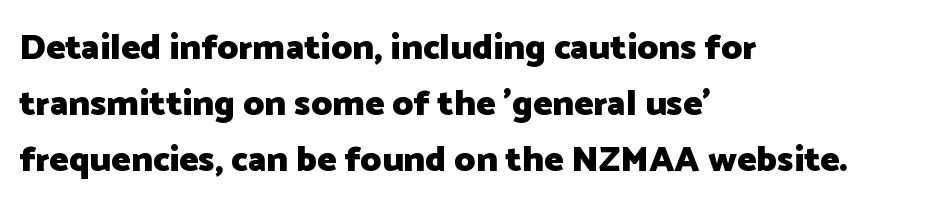
Quick note: underline off. Posture: upright roman. A student would call this left alignment; a typographer would say flush left, rag right. Is there much room between lines? A standard amount, neither cramped nor airy. These lines are rendered in a variable-pitch font. I'd call this a sans setting — the letters go barefoot.
